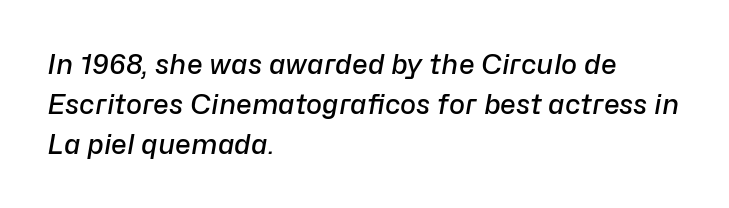
The image shows 27 px text type, italic (leaning right); set left-aligned, normal line spacing (1.48x), normal letter spacing, not underlined.
